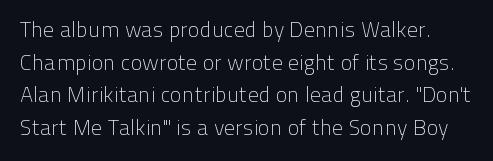
{"italic": "no", "bold": "no", "underline": "no", "line_spacing": "normal", "line_spacing_ratio": 1.48, "letter_spacing": "normal", "letter_spacing_em": 0.0, "glyph_px": 22}
